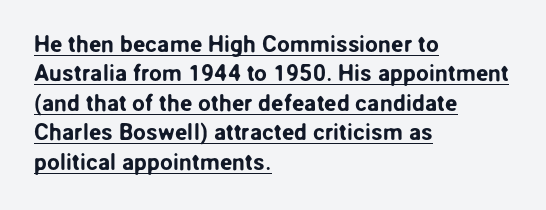
Posture: upright roman. The rendering uses a moderate line-height, typical for paragraphs. The line texture is even and compact thanks to regular tracking. Line beginnings align vertically; line endings do not. In designer terms, the underline attribute is active on this setting.
